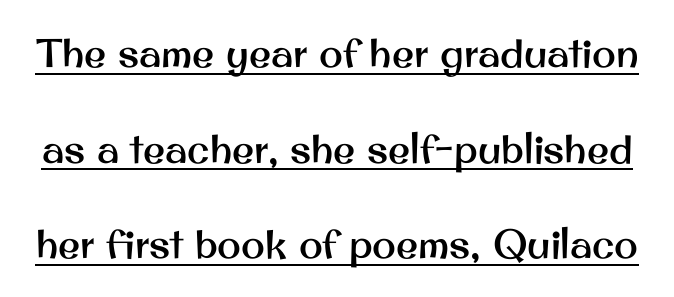
Italic? Not at all — the glyphs are vertical. Notice how a bar underscores the lettering throughout. Looks like regular typesetting: each glyph gets only the width it needs. These lines are composed in type without serifs.
